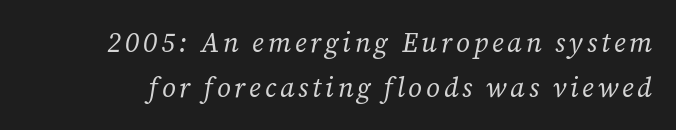
Q: Is the text bold? A: No.
Q: Is the text italic (slanted)? A: Yes, it leans right by about 12 degrees.
Q: Is the text underlined? A: No.
Q: Is the spacing between lines tight, normal or loose? A: Normal.
